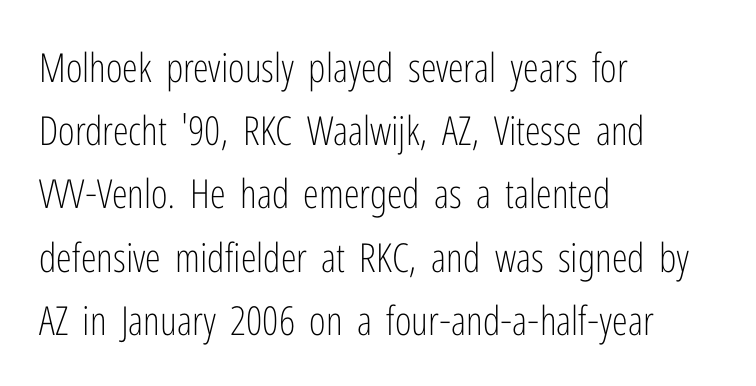
Q: Is the text bold? A: No.
Q: Is the text italic (slanted)? A: No, it is upright.
Q: Is the typeface a serif or a sans-serif typeface? A: Sans-serif.
Q: Is the text underlined? A: No.
Q: How is the paragraph aligned? A: Left-aligned.
Q: Is the spacing between letters normal or unusually wide? A: Normal.
Q: Is the spacing between lines tight, normal or loose? A: Normal.
Q: Width (condensed, normal, or wide)? A: Condensed.
Q: Stroke contrast? A: Low.
Q: x-height? A: Medium.
Q: Monospaced? A: No.
